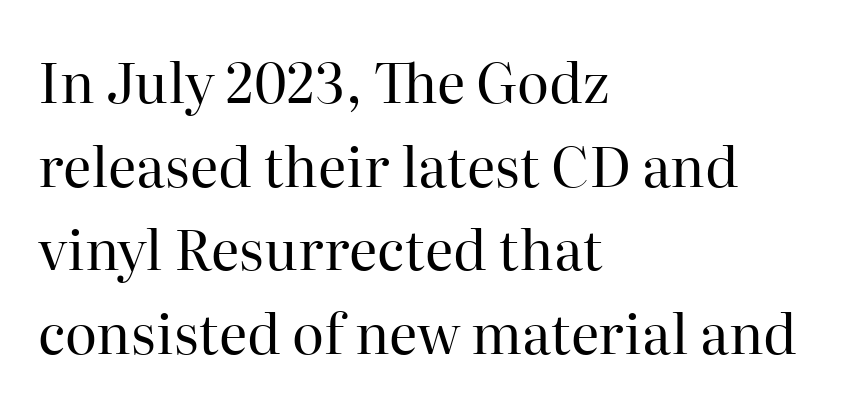
{"serif": "yes", "italic": "no", "bold": "no", "weight": "regular", "width": "normal", "stroke_contrast": "high", "x_height": "medium", "monospaced": "no", "underline": "no", "align": "left", "line_spacing": "normal", "line_spacing_ratio": 1.52, "letter_spacing": "normal", "letter_spacing_em": 0.0, "glyph_px": 55}
